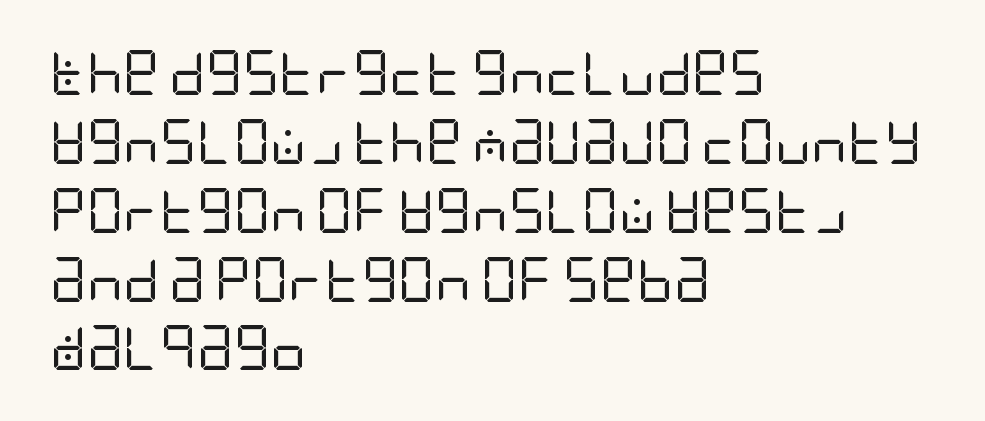
{"serif": "no", "italic": "no", "bold": "no", "weight": "regular", "width": "condensed", "stroke_contrast": "low", "x_height": "large", "underline": "no", "align": "left", "line_spacing": "normal", "line_spacing_ratio": 1.53, "letter_spacing": "normal", "letter_spacing_em": 0.0, "glyph_px": 45}
